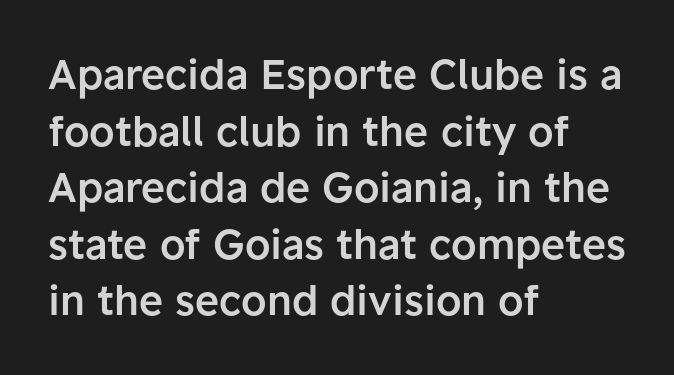
The image shows 41 px semibold sans-serif type, upright; set left-aligned, normal line spacing (1.38x), normal letter spacing, not underlined; low stroke contrast and a medium x-height.
